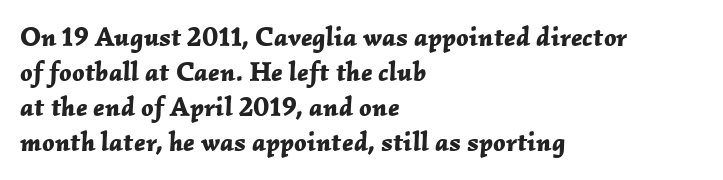
Nobody touched the tracking dial on this one. Designer's note — italics engaged. Horizontal bands of white between lines are of average thickness. Alignment: flush left. Quick note: underline off.
